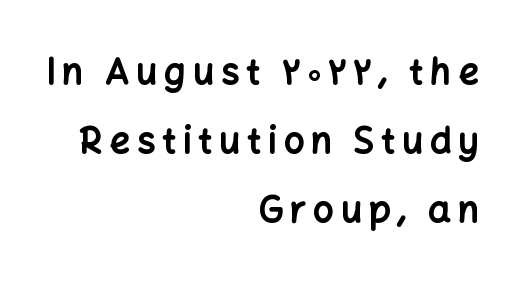
{"serif": "no", "italic": "no", "bold": "yes", "weight": "bold", "width": "normal", "stroke_contrast": "low", "x_height": "medium", "monospaced": "no", "underline": "no", "align": "right", "line_spacing": "loose", "line_spacing_ratio": 1.92, "glyph_px": 36}
